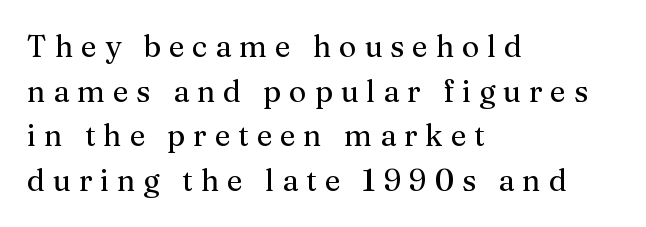
Note the varied advance widths — an 'i' is clearly narrower than an 'm'. Reading down the block, your eye returns to a fixed left position each line. Is the letter spacing exaggerated? Yes — the characters are pushed far apart. The designer left line spacing at the default. This sample uses an upright cut, with every glyph sitting square on the baseline.
